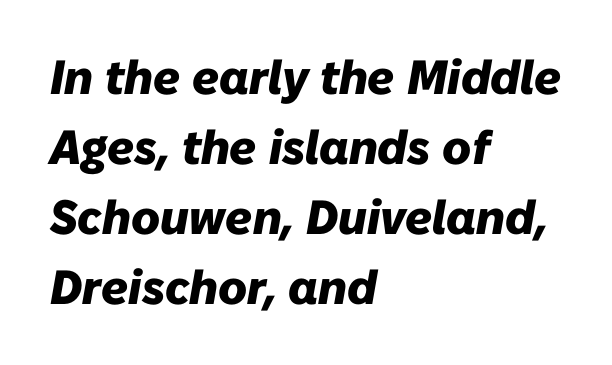
How heavy is the stroke? Heavy — this is a bold. The type is set solid horizontally, with unmodified tracking. The area under the type is left untouched. Regarding leading, the lines here are spaced in the standard way.
